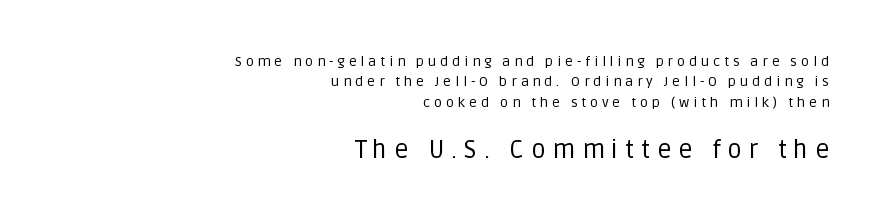
The image shows 25 px text type, upright; set right-aligned, normal line spacing (1.45x), unusually wide letter spacing (+0.27 em), not underlined; the second (bottom) block is 1.79x larger.
